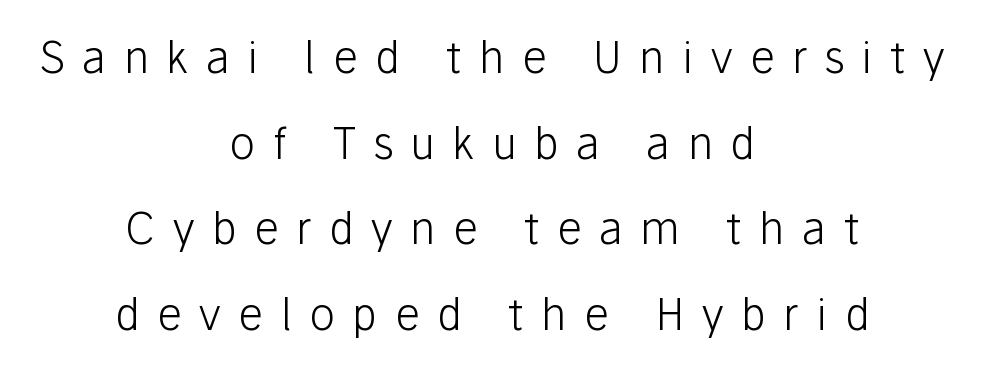
Q: Is the text bold? A: No.
Q: Is the text italic (slanted)? A: No, it is upright.
Q: Is the typeface a serif or a sans-serif typeface? A: Sans-serif.
Q: Is the text underlined? A: No.
Q: How is the paragraph aligned? A: Centered.
Q: Is the spacing between letters normal or unusually wide? A: Unusually wide.
Q: Is the spacing between lines tight, normal or loose? A: Loose.
Q: Width (condensed, normal, or wide)? A: Normal.
Q: Stroke contrast? A: Low.
Q: x-height? A: Medium.
Q: Monospaced? A: No.
